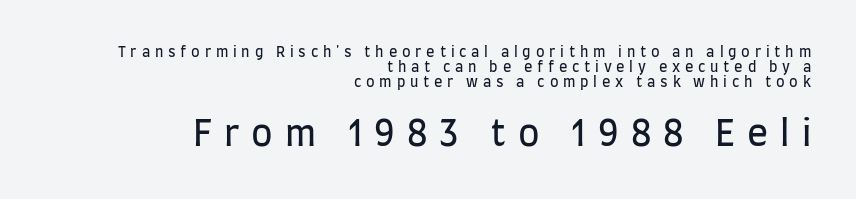
Does the bottom block carry the larger type? Yes, it does. Looks like regular typesetting: each glyph gets only the width it needs. A light-to-regular cut is what we see here. Is there much room between lines? No — they nearly touch. Serif or sans? Sans — the stroke terminals are bare.
